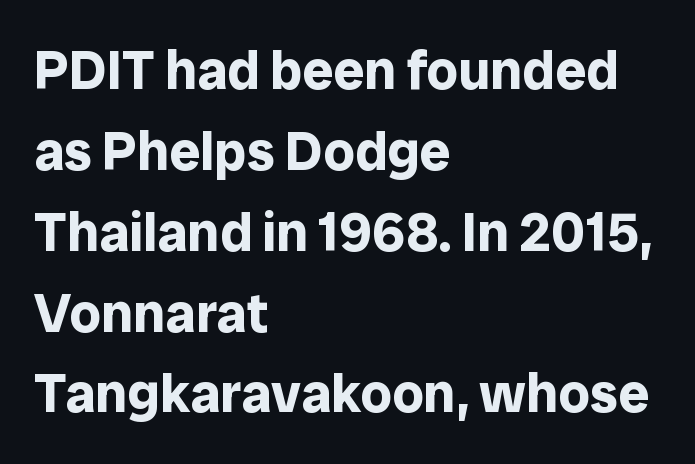
Q: Is the text bold? A: Yes.
Q: Is the text italic (slanted)? A: No, it is upright.
Q: Is the typeface a serif or a sans-serif typeface? A: Sans-serif.
Q: Is the text underlined? A: No.
Q: How is the paragraph aligned? A: Left-aligned.
Q: Is the spacing between letters normal or unusually wide? A: Normal.
Q: Is the spacing between lines tight, normal or loose? A: Normal.
Q: Width (condensed, normal, or wide)? A: Normal.
Q: Stroke contrast? A: Low.
Q: x-height? A: Medium.
Q: Monospaced? A: No.
